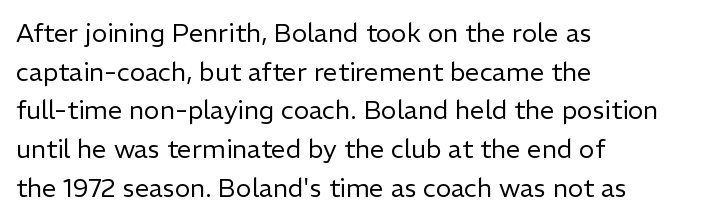
{"italic": "no", "bold": "no", "underline": "no", "align": "left", "line_spacing": "normal", "line_spacing_ratio": 1.49, "letter_spacing": "normal", "letter_spacing_em": 0.0, "glyph_px": 26}
